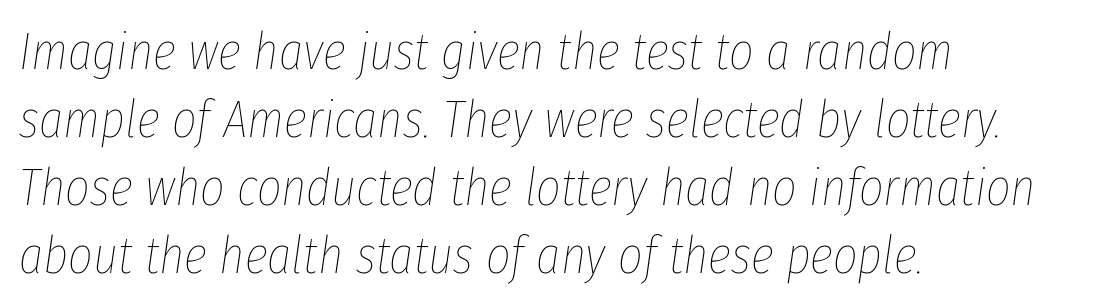
{"italic": "yes", "lean": "right", "slant_degrees": 8, "bold": "no", "weight": "thin", "width": "condensed", "stroke_contrast": "low", "x_height": "medium", "monospaced": "no", "underline": "no", "align": "left", "line_spacing": "normal", "line_spacing_ratio": 1.28, "letter_spacing": "normal", "letter_spacing_em": 0.0, "glyph_px": 53}
